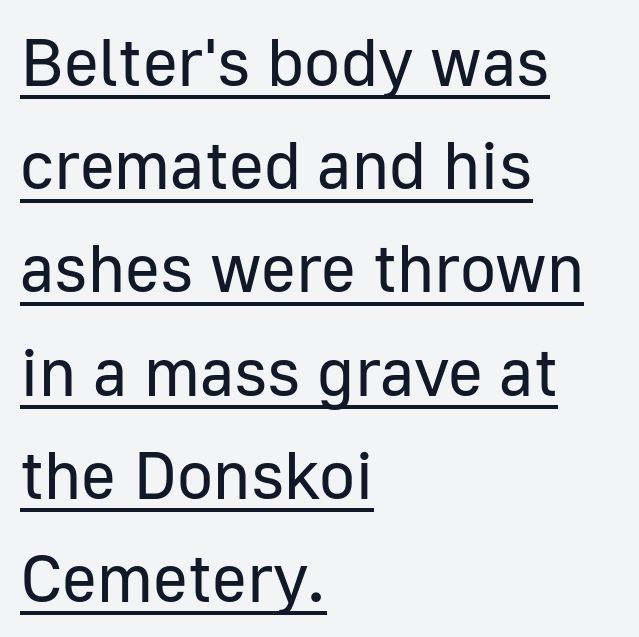
The image shows 67 px regular-weight sans-serif type, upright; set left-aligned, normal line spacing (1.54x), normal letter spacing, underlined; low stroke contrast and a medium x-height.
